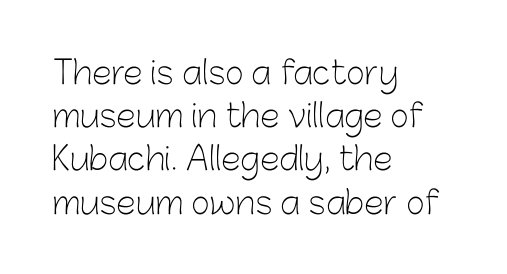
The image shows 32 px light sans-serif type, upright; set left-aligned, normal line spacing (1.35x), normal letter spacing, not underlined; low stroke contrast and a medium x-height.
